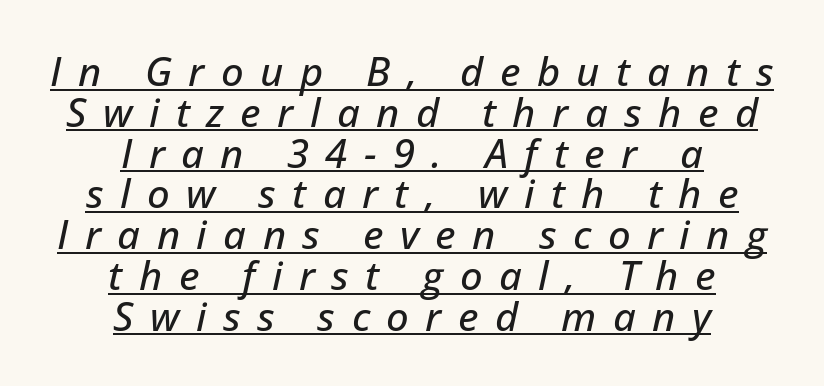
{"italic": "yes", "lean": "right", "slant_degrees": 12, "width": "normal", "stroke_contrast": "low", "x_height": "medium", "monospaced": "no", "underline": "yes", "align": "center", "line_spacing": "tight", "line_spacing_ratio": 1.02, "letter_spacing": "wide", "letter_spacing_em": 0.41, "glyph_px": 40}
